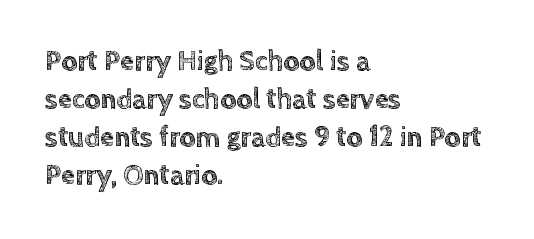
Only glyphs here, with clear space below each row. The typesetter chose a ragged-right arrangement here. Students, observe: this is what conventionally led text looks like. Standard letterfit; no display-style spreading of the glyphs. Nope, not italic — everything's standing straight. Here the designer chose a conventional face with non-uniform glyph widths.
